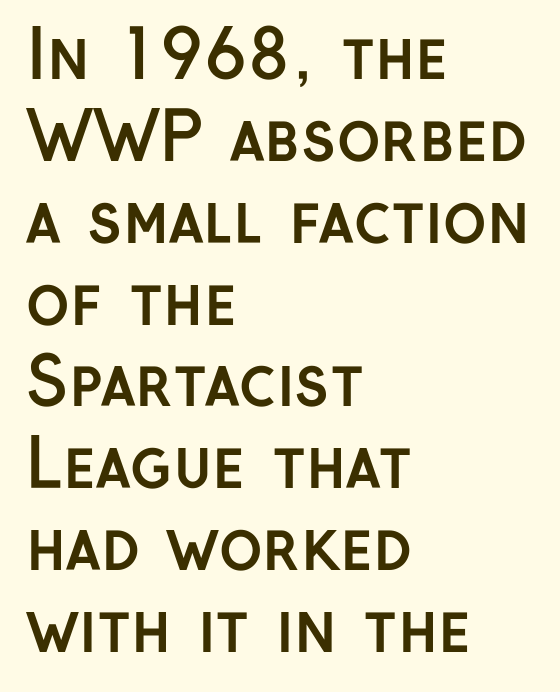
The image shows 66 px semibold sans-serif type, upright; set left-aligned, line spacing 1.24x, normal letter spacing, not underlined; low stroke contrast and a medium x-height.
